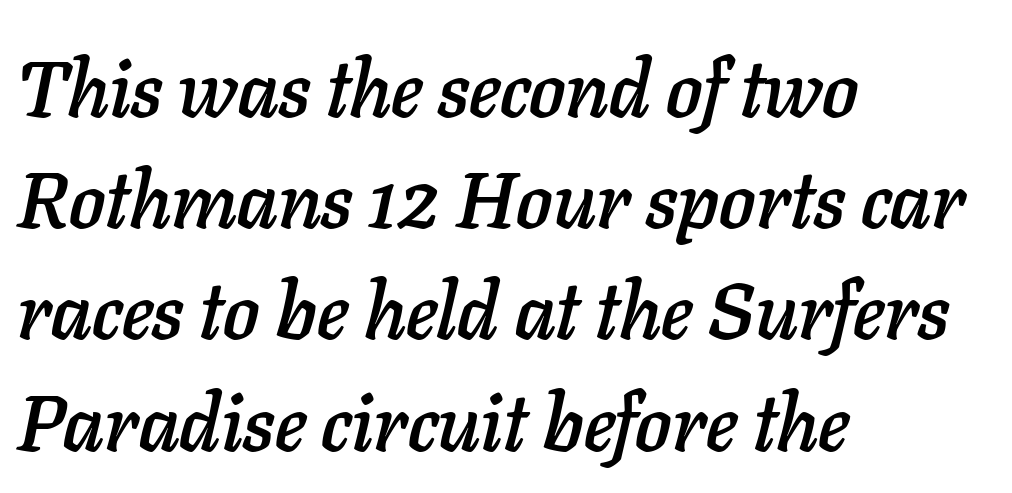
Q: Is the text italic (slanted)? A: Yes, it leans right by about 11 degrees.
Q: Is the text underlined? A: No.
Q: How is the paragraph aligned? A: Left-aligned.
Q: Is the spacing between letters normal or unusually wide? A: Normal.
Q: Is the spacing between lines tight, normal or loose? A: Normal.
Q: Width (condensed, normal, or wide)? A: Normal.
Q: Stroke contrast? A: Low.
Q: x-height? A: Medium.
Q: Monospaced? A: No.
